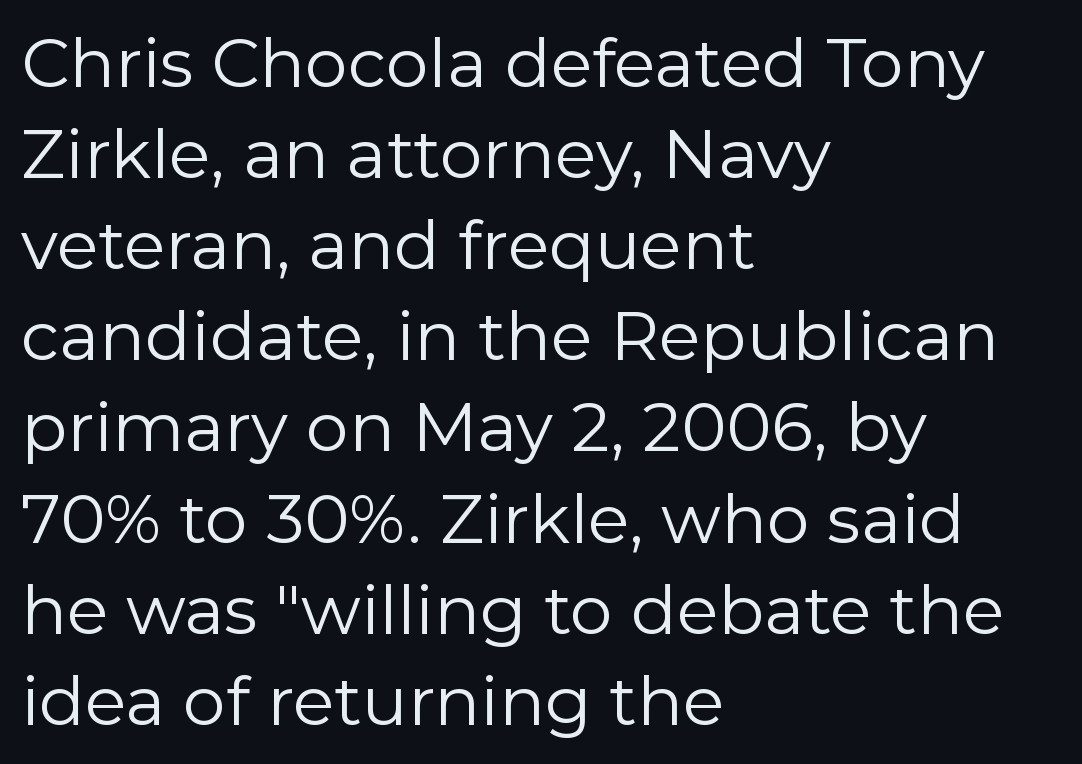
Q: Is the text bold? A: No.
Q: Is the text italic (slanted)? A: No, it is upright.
Q: Is the typeface a serif or a sans-serif typeface? A: Sans-serif.
Q: Is the text underlined? A: No.
Q: How is the paragraph aligned? A: Left-aligned.
Q: Is the spacing between letters normal or unusually wide? A: Normal.
Q: Is the spacing between lines tight, normal or loose? A: Normal.
Q: Width (condensed, normal, or wide)? A: Normal.
Q: Stroke contrast? A: Low.
Q: x-height? A: Medium.
Q: Monospaced? A: No.
